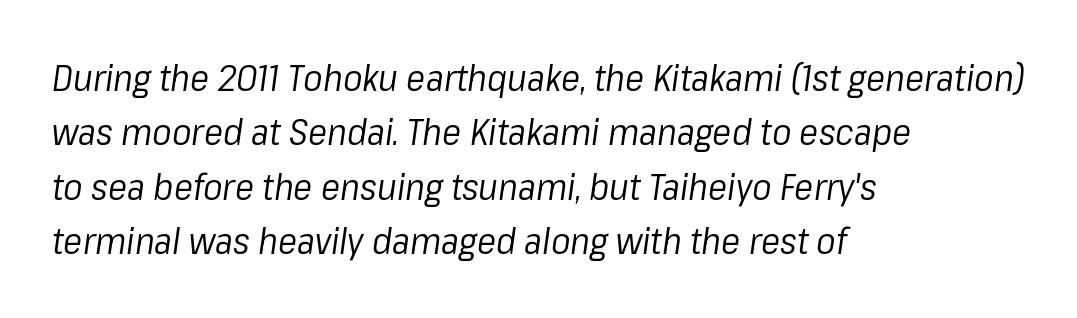
Q: Is the text bold? A: No.
Q: Is the text italic (slanted)? A: Yes, it leans right by about 8 degrees.
Q: Is the text underlined? A: No.
Q: How is the paragraph aligned? A: Left-aligned.
Q: Is the spacing between letters normal or unusually wide? A: Normal.
Q: Is the spacing between lines tight, normal or loose? A: Normal.
Q: Width (condensed, normal, or wide)? A: Normal.
Q: Stroke contrast? A: Low.
Q: x-height? A: Medium.
Q: Monospaced? A: No.
